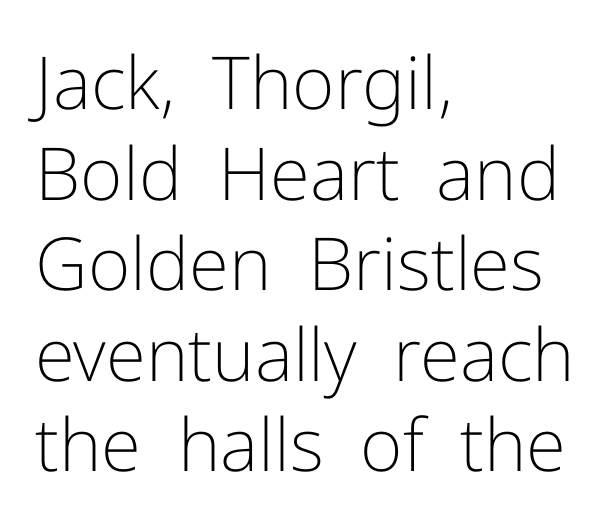
The image shows 73 px light sans-serif type, upright; set left-aligned, line spacing 1.24x, normal letter spacing, not underlined; low stroke contrast and a medium x-height.
